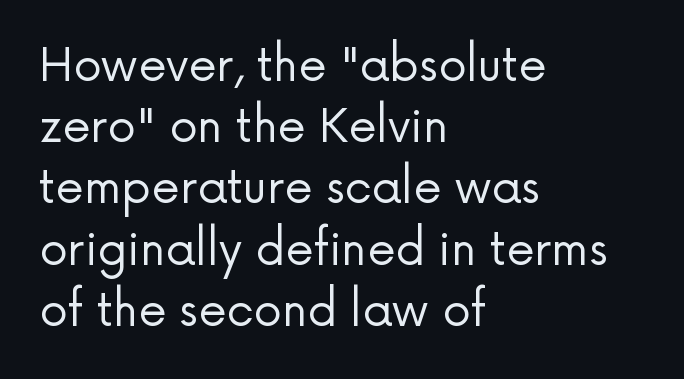
{"serif": "no", "italic": "no", "bold": "no", "weight": "regular", "width": "normal", "stroke_contrast": "low", "x_height": "medium", "monospaced": "no", "underline": "no", "align": "left", "line_spacing": "normal", "line_spacing_ratio": 1.36, "letter_spacing": "normal", "letter_spacing_em": 0.0, "glyph_px": 45}
